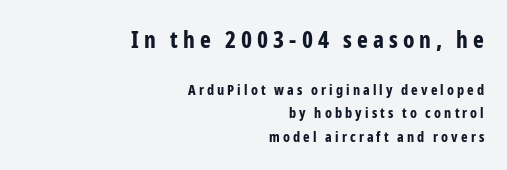
{"italic": "no", "bold": "yes", "underline": "no", "align": "right", "line_spacing": "normal", "line_spacing_ratio": 1.67, "letter_spacing": "wide", "letter_spacing_em": 0.22, "larger_block": "first", "size_ratio": 1.64, "glyph_px": 23}
